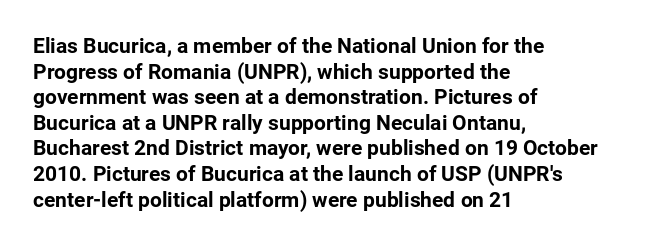
Is there any slant? The stems are plumb. The zone under the glyphs is completely vacant. Caption: bold face, heavy strokes. Each word holds together tightly as a unit, with standard inter-letter gaps. Does the copy run flush right? No — it runs flush left.
